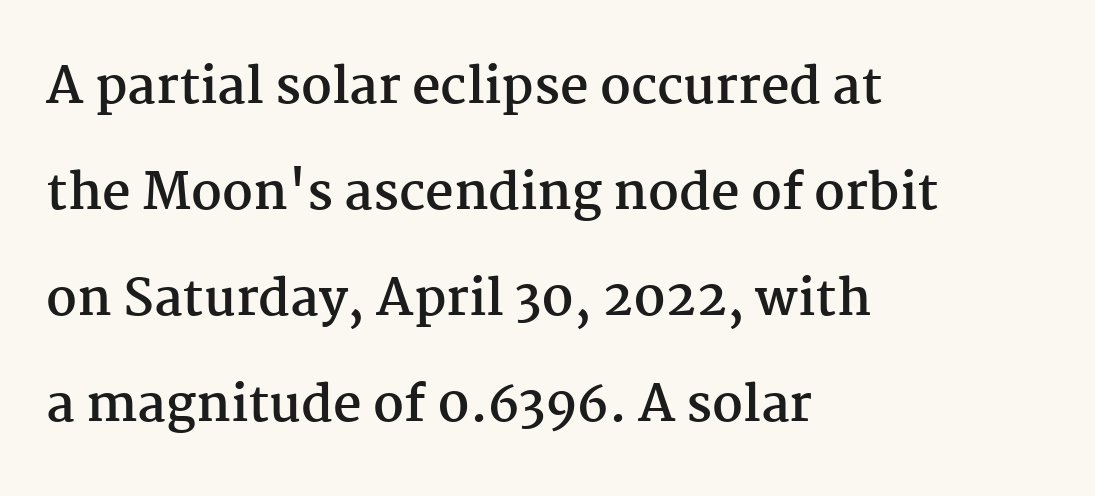
The image shows 50 px semibold serif type, upright; set left-aligned, loose line spacing (2.12x), normal letter spacing, not underlined; medium stroke contrast and a medium x-height.
